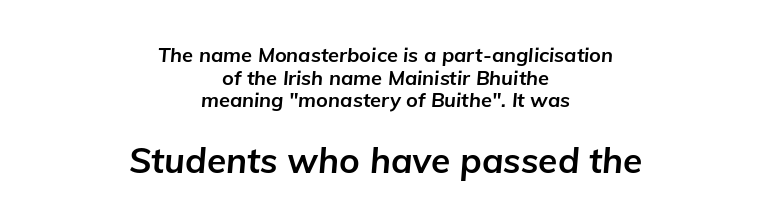
{"italic": "yes", "lean": "right", "slant_degrees": 5, "bold": "yes", "weight": "bold", "width": "normal", "stroke_contrast": "low", "x_height": "medium", "monospaced": "no", "underline": "no", "align": "center", "line_spacing": "tight", "line_spacing_ratio": 1.13, "letter_spacing": "normal", "letter_spacing_em": 0.0, "larger_block": "second", "size_ratio": 1.75, "glyph_px": 35}
